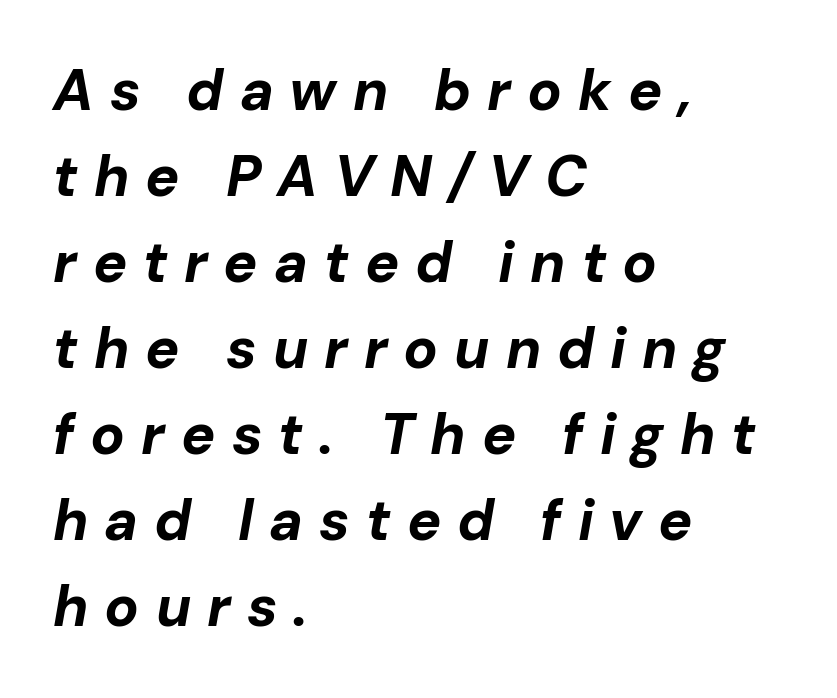
{"italic": "yes", "lean": "right", "slant_degrees": 10, "bold": "yes", "weight": "bold", "width": "normal", "stroke_contrast": "low", "x_height": "medium", "monospaced": "no", "underline": "no", "align": "left", "line_spacing": "normal", "line_spacing_ratio": 1.51, "letter_spacing": "wide", "letter_spacing_em": 0.28, "glyph_px": 57}
